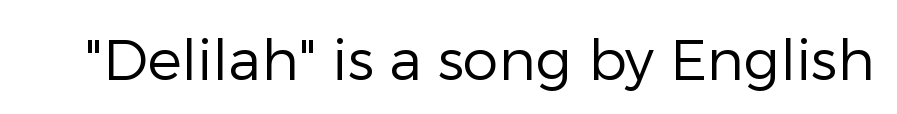
{"serif": "no", "italic": "no", "bold": "no", "weight": "regular", "width": "normal", "stroke_contrast": "low", "x_height": "medium", "monospaced": "no", "underline": "no", "letter_spacing": "normal", "letter_spacing_em": 0.0, "glyph_px": 57}
